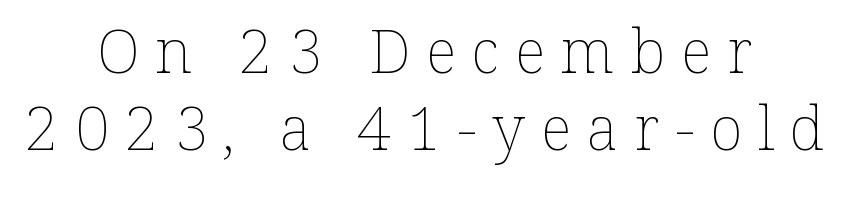
{"italic": "no", "bold": "no", "weight": "thin", "width": "normal", "stroke_contrast": "low", "x_height": "medium", "monospaced": "no", "underline": "no", "align": "center", "line_spacing": "normal", "line_spacing_ratio": 1.27, "letter_spacing": "wide", "letter_spacing_em": 0.26, "glyph_px": 61}
